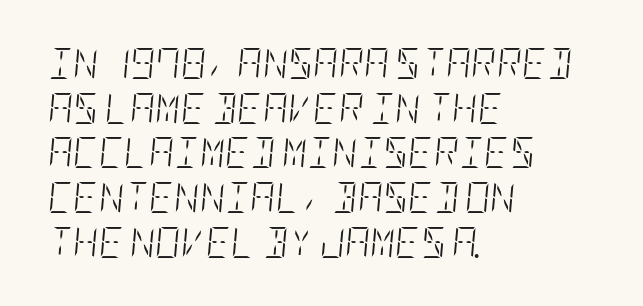
Q: Is the text bold? A: No.
Q: Is the text italic (slanted)? A: Yes, it leans right by about 5 degrees.
Q: Is the text underlined? A: No.
Q: How is the paragraph aligned? A: Left-aligned.
Q: Is the spacing between letters normal or unusually wide? A: Normal.
Q: Is the spacing between lines tight, normal or loose? A: Normal.
Q: Width (condensed, normal, or wide)? A: Condensed.
Q: Stroke contrast? A: Low.
Q: x-height? A: Large.
